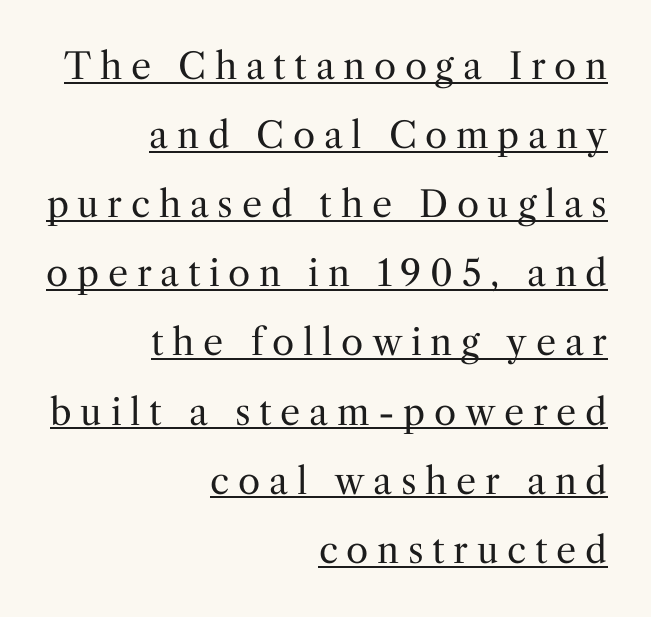
Q: Is the text bold? A: No.
Q: Is the text italic (slanted)? A: No, it is upright.
Q: Is the typeface a serif or a sans-serif typeface? A: Serif.
Q: Is the text underlined? A: Yes.
Q: How is the paragraph aligned? A: Right-aligned.
Q: Is the spacing between letters normal or unusually wide? A: Unusually wide.
Q: Is the spacing between lines tight, normal or loose? A: Loose.
Q: Width (condensed, normal, or wide)? A: Normal.
Q: Stroke contrast? A: Medium.
Q: x-height? A: Medium.
Q: Monospaced? A: No.
